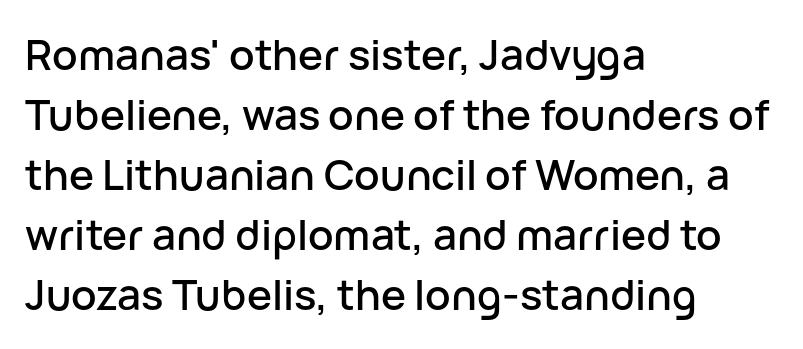
The image shows 42 px sans-serif type, upright; set left-aligned, normal line spacing (1.43x), normal letter spacing, not underlined; low stroke contrast and a medium x-height.
